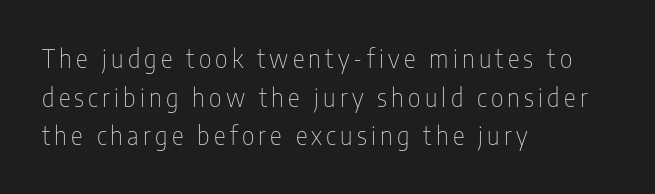
{"italic": "no", "bold": "no", "underline": "no", "align": "left", "line_spacing": "normal", "line_spacing_ratio": 1.55, "glyph_px": 25}
